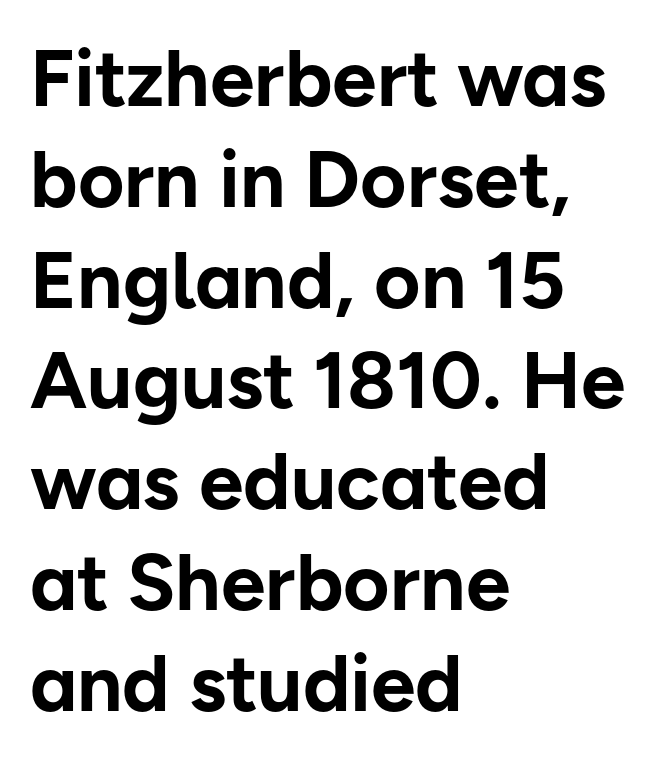
The image shows 80 px bold sans-serif type, upright; set left-aligned, normal line spacing (1.26x), normal letter spacing, not underlined; low stroke contrast and a medium x-height.
